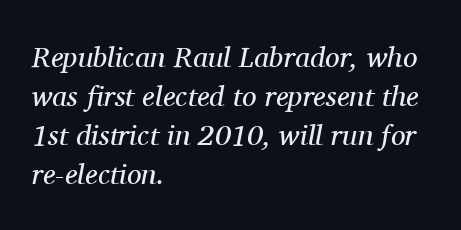
The image shows 29 px regular-weight serif type, italic (leaning right); set left-aligned, normal line spacing (1.35x), normal letter spacing, not underlined; medium stroke contrast and a medium x-height.
